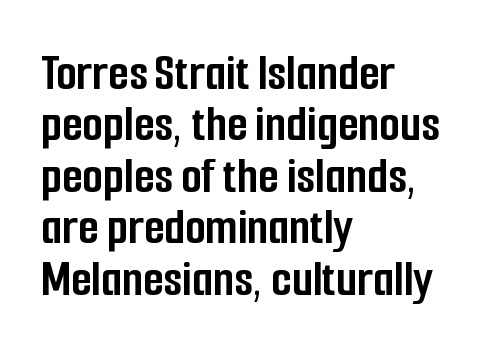
Q: Is the text bold? A: Yes.
Q: Is the text italic (slanted)? A: No, it is upright.
Q: Is the typeface a serif or a sans-serif typeface? A: Sans-serif.
Q: Is the text underlined? A: No.
Q: How is the paragraph aligned? A: Left-aligned.
Q: Is the spacing between letters normal or unusually wide? A: Normal.
Q: Is the spacing between lines tight, normal or loose? A: Tight.
Q: Width (condensed, normal, or wide)? A: Condensed.
Q: Stroke contrast? A: Low.
Q: x-height? A: Medium.
Q: Monospaced? A: No.
